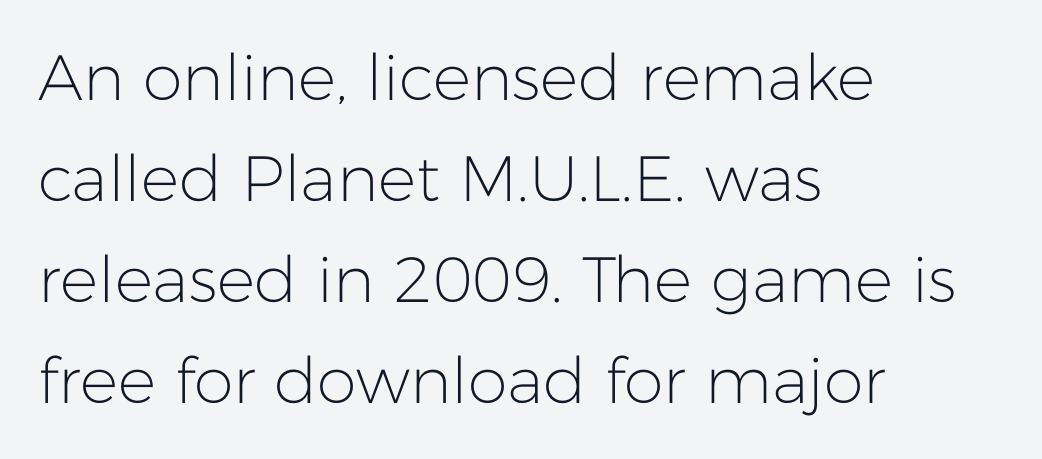
Q: Is the text bold? A: No.
Q: Is the text italic (slanted)? A: No, it is upright.
Q: Is the typeface a serif or a sans-serif typeface? A: Sans-serif.
Q: Is the text underlined? A: No.
Q: How is the paragraph aligned? A: Left-aligned.
Q: Is the spacing between letters normal or unusually wide? A: Normal.
Q: Is the spacing between lines tight, normal or loose? A: Normal.
Q: Width (condensed, normal, or wide)? A: Normal.
Q: Stroke contrast? A: Low.
Q: x-height? A: Medium.
Q: Monospaced? A: No.
